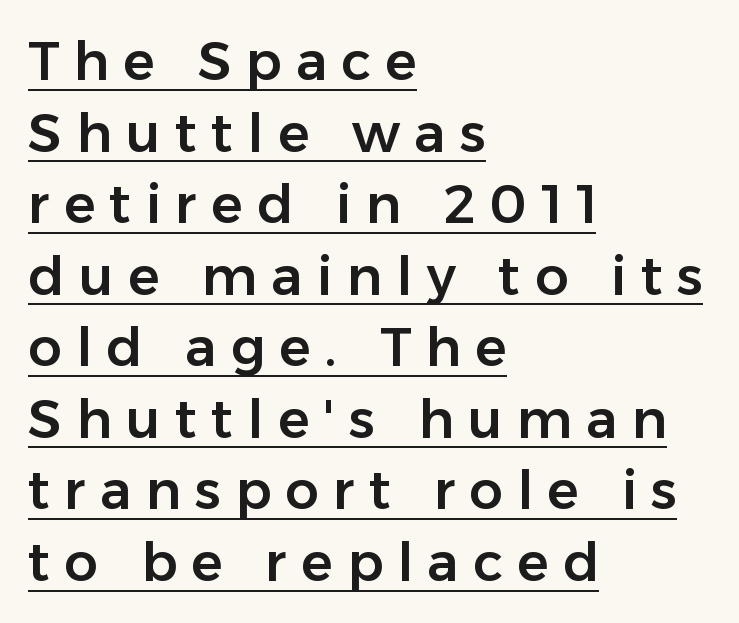
{"serif": "no", "italic": "no", "width": "normal", "stroke_contrast": "low", "x_height": "medium", "monospaced": "no", "underline": "yes", "align": "left", "line_spacing": "normal", "line_spacing_ratio": 1.35, "letter_spacing": "wide", "letter_spacing_em": 0.27, "glyph_px": 53}
